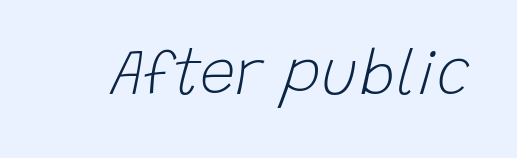
{"italic": "yes", "lean": "right", "slant_degrees": 15, "bold": "no", "weight": "light", "width": "normal", "stroke_contrast": "low", "x_height": "large", "monospaced": "no", "underline": "no", "letter_spacing": "normal", "letter_spacing_em": 0.0, "glyph_px": 64}
